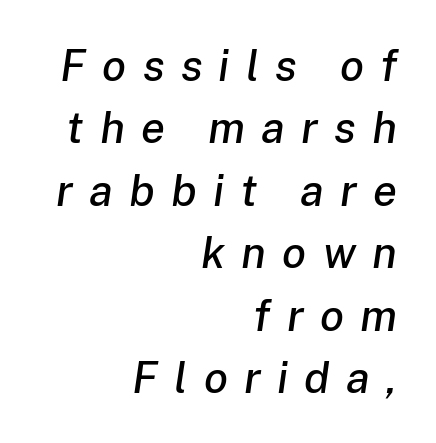
Q: Is the text italic (slanted)? A: Yes, it leans right by about 8 degrees.
Q: Is the text underlined? A: No.
Q: How is the paragraph aligned? A: Right-aligned.
Q: Is the spacing between letters normal or unusually wide? A: Unusually wide.
Q: Is the spacing between lines tight, normal or loose? A: Normal.
Q: Width (condensed, normal, or wide)? A: Normal.
Q: Stroke contrast? A: Low.
Q: x-height? A: Medium.
Q: Monospaced? A: No.
